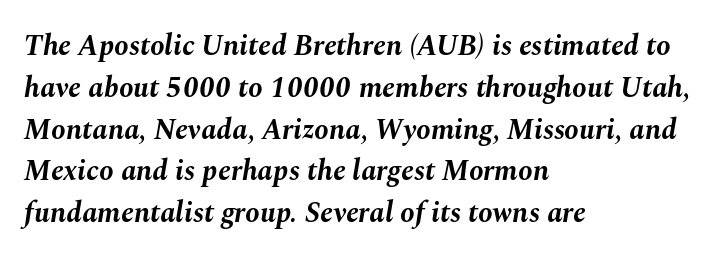
Q: Is the text bold? A: Yes.
Q: Is the text italic (slanted)? A: Yes, it leans right by about 10 degrees.
Q: Is the text underlined? A: No.
Q: How is the paragraph aligned? A: Left-aligned.
Q: Is the spacing between letters normal or unusually wide? A: Normal.
Q: Is the spacing between lines tight, normal or loose? A: Normal.
Q: Width (condensed, normal, or wide)? A: Normal.
Q: Stroke contrast? A: Medium.
Q: x-height? A: Medium.
Q: Monospaced? A: No.
